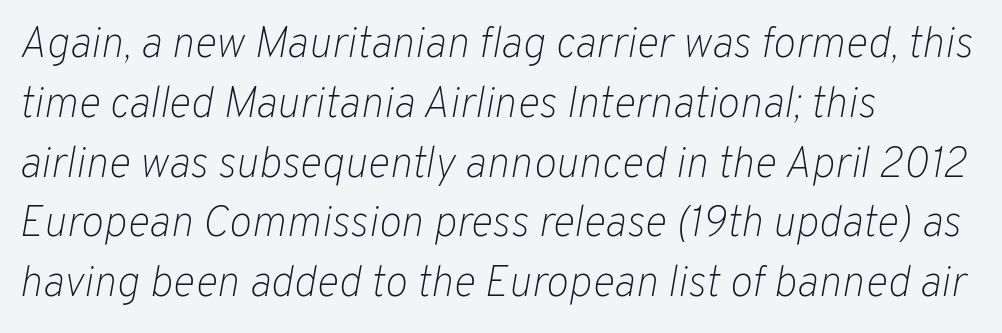
{"italic": "yes", "lean": "right", "slant_degrees": 10, "bold": "no", "weight": "light", "width": "normal", "stroke_contrast": "low", "x_height": "medium", "monospaced": "no", "underline": "no", "align": "left", "line_spacing": "normal", "line_spacing_ratio": 1.39, "letter_spacing": "normal", "letter_spacing_em": 0.0, "glyph_px": 43}
